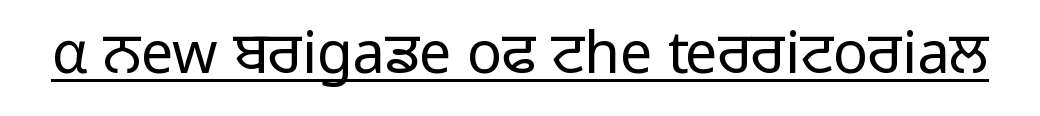
The image shows 58 px regular-weight sans-serif type, upright; set normal letter spacing, underlined; low stroke contrast and a medium x-height.
